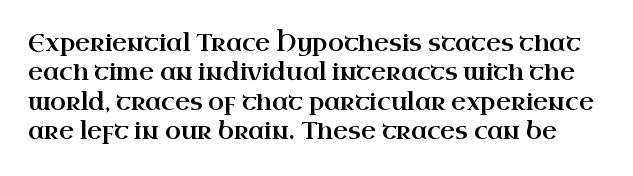
You could call the tracking neutral — neither tight nor loose. The area under the type is left untouched. Every character sits straight up, as roman type does. Leading: standard.
